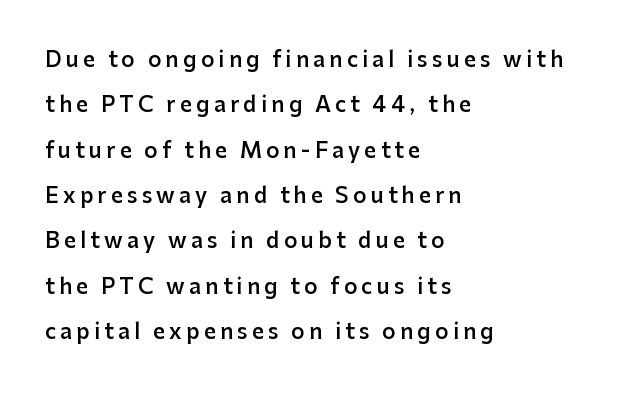
Q: Is the text bold? A: Semi-bold.
Q: Is the text italic (slanted)? A: No, it is upright.
Q: Is the text underlined? A: No.
Q: How is the paragraph aligned? A: Left-aligned.
Q: Is the spacing between letters normal or unusually wide? A: Unusually wide.
Q: Is the spacing between lines tight, normal or loose? A: Loose.
